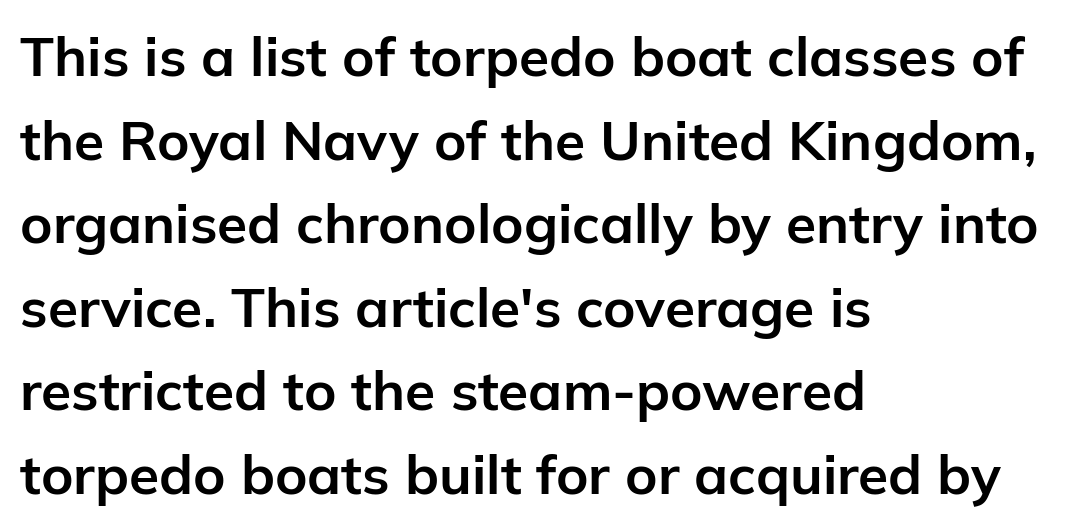
Layout note: lines flush left. Beneath every word, the page is bare. You'd pick this weight for a headline — it's a proper bold. Every stem runs plumb, perpendicular to the baseline.
